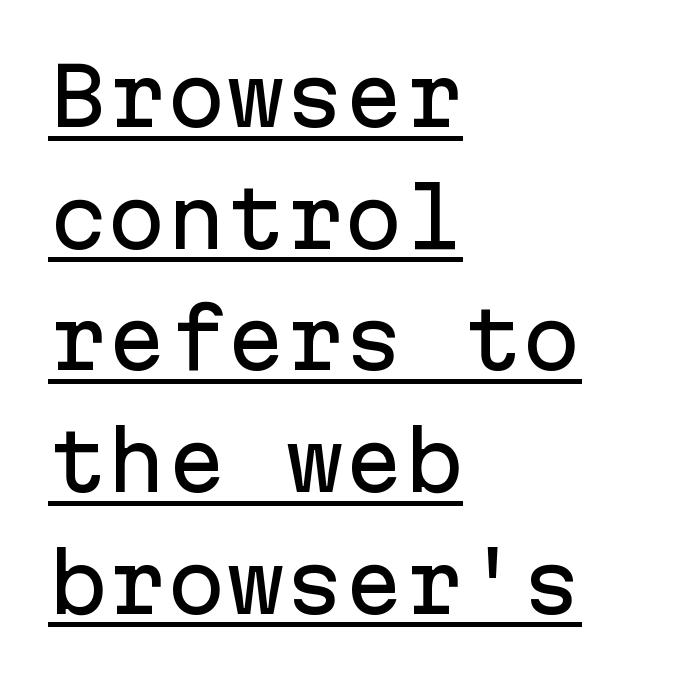
The words here are underlined. The rendering uses typewriter-style spacing with identical character cells. You can tell it's not italic because the verticals are truly vertical. Leftover space on each line is placed entirely after the last word.
